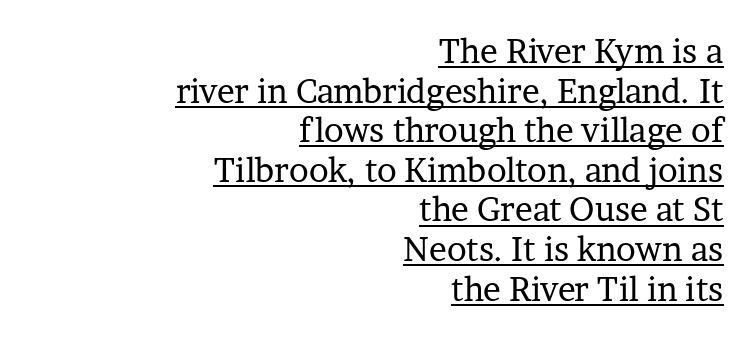
The image shows 33 px regular-weight serif type, upright; set right-aligned, line spacing 1.2x, normal letter spacing, underlined; low stroke contrast and a medium x-height.
